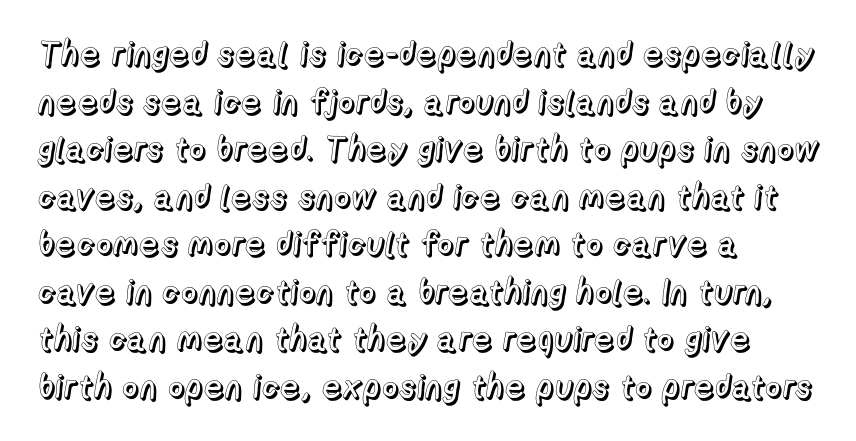
The image shows 33 px text type; set left-aligned, normal line spacing (1.44x), normal letter spacing, not underlined; a medium x-height.
